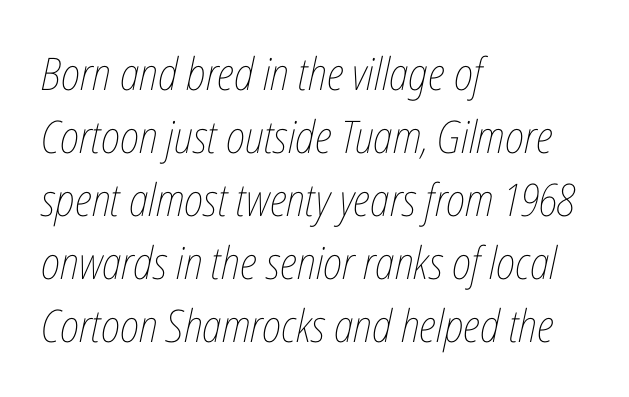
{"italic": "yes", "lean": "right", "slant_degrees": 12, "bold": "no", "weight": "thin", "width": "condensed", "stroke_contrast": "low", "x_height": "medium", "monospaced": "no", "underline": "no", "align": "left", "line_spacing": "normal", "line_spacing_ratio": 1.4, "letter_spacing": "normal", "letter_spacing_em": 0.0, "glyph_px": 45}
